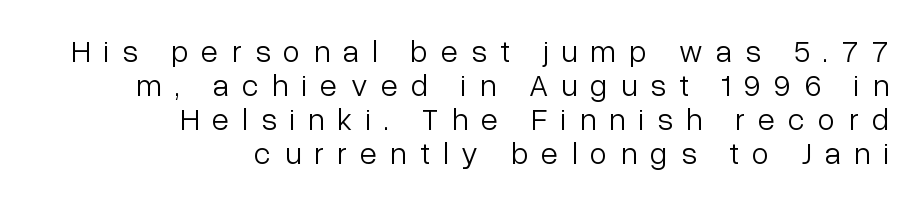
{"serif": "no", "italic": "no", "bold": "no", "weight": "light", "width": "normal", "stroke_contrast": "low", "x_height": "medium", "monospaced": "no", "underline": "no", "align": "right", "line_spacing": "tight", "line_spacing_ratio": 1.1, "letter_spacing": "wide", "letter_spacing_em": 0.43, "glyph_px": 31}
